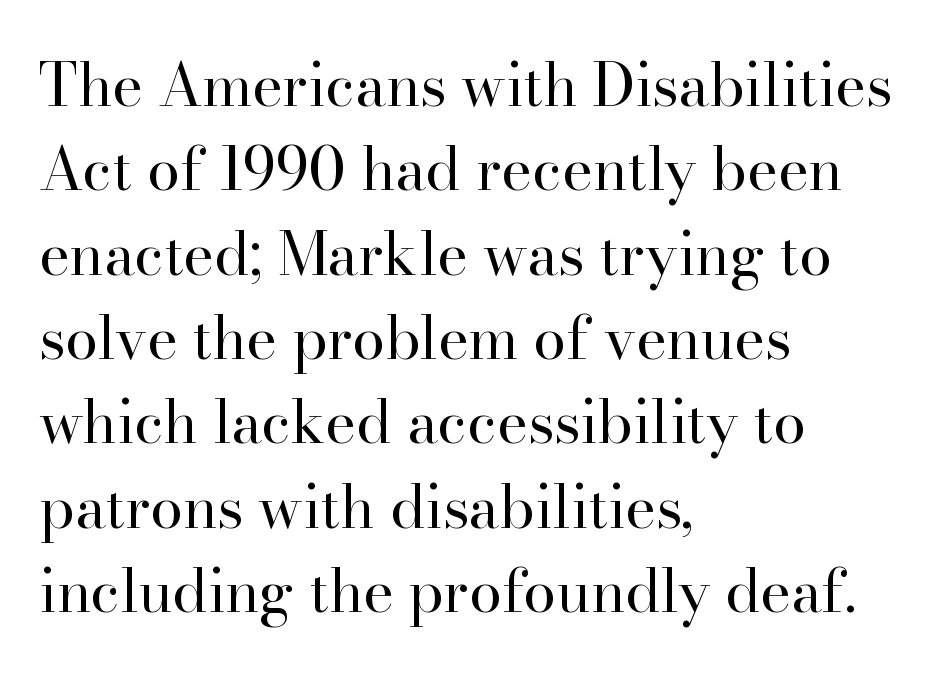
The image shows 59 px regular-weight serif type, upright; set left-aligned, normal line spacing (1.43x), normal letter spacing, not underlined; high stroke contrast and a small x-height.
